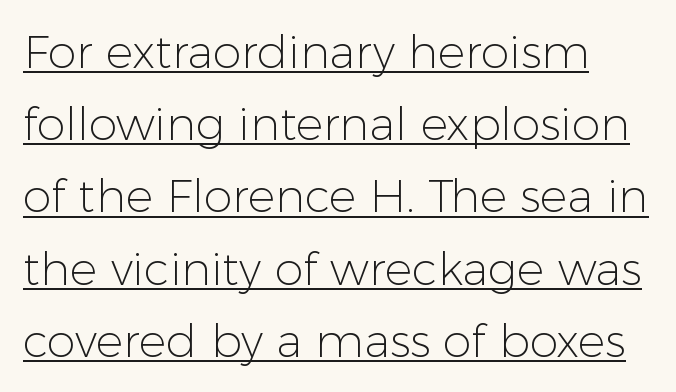
The image shows 46 px light sans-serif type, upright; set left-aligned, normal line spacing (1.57x), normal letter spacing, underlined; low stroke contrast and a medium x-height.
